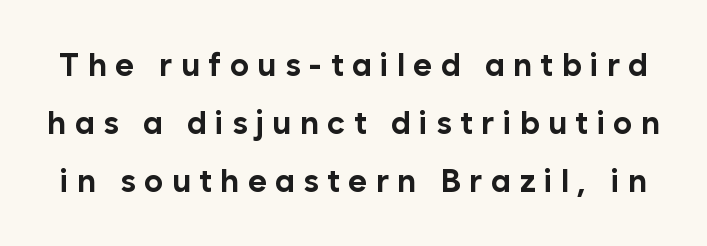
The image shows 32 px bold sans-serif type, upright; set line spacing 1.82x, unusually wide letter spacing (+0.26 em), not underlined; low stroke contrast and a medium x-height.
